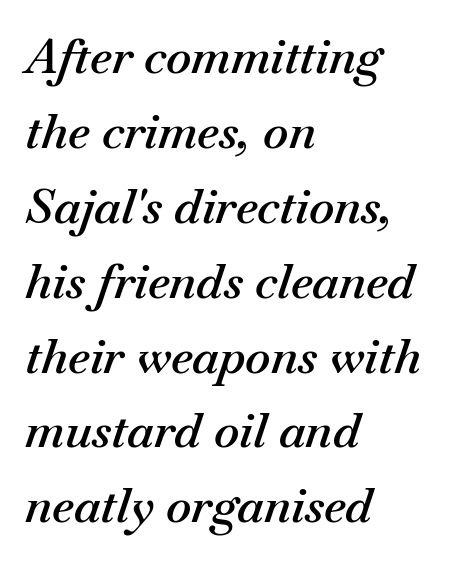
{"italic": "yes", "lean": "right", "slant_degrees": 18, "bold": "semi", "weight": "semibold", "width": "normal", "stroke_contrast": "medium", "x_height": "small", "monospaced": "no", "underline": "no", "align": "left", "line_spacing": "normal", "line_spacing_ratio": 1.56, "letter_spacing": "normal", "letter_spacing_em": 0.0, "glyph_px": 48}
